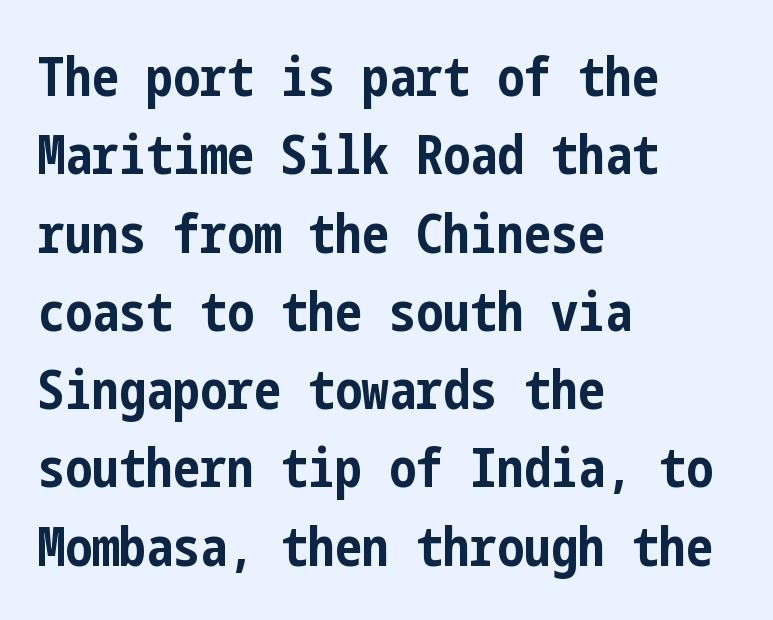
{"serif": "no", "italic": "no", "bold": "yes", "weight": "bold", "width": "condensed", "stroke_contrast": "low", "x_height": "medium", "underline": "no", "align": "left", "line_spacing": "normal", "line_spacing_ratio": 1.45, "letter_spacing": "normal", "letter_spacing_em": 0.0, "glyph_px": 54}
